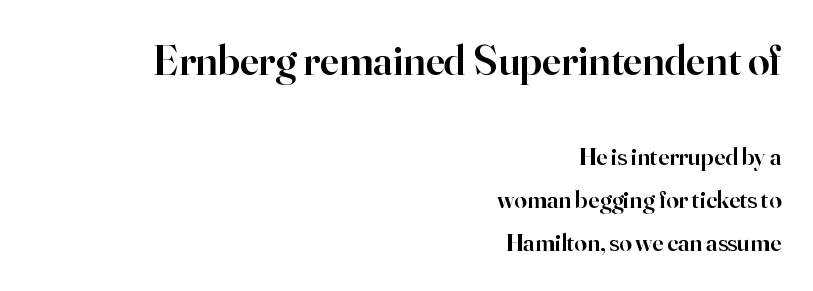
Q: Is the text bold? A: Semi-bold.
Q: Is the text italic (slanted)? A: No, it is upright.
Q: Is the typeface a serif or a sans-serif typeface? A: Serif.
Q: Is the text underlined? A: No.
Q: How is the paragraph aligned? A: Right-aligned.
Q: Is the spacing between letters normal or unusually wide? A: Normal.
Q: Which block of text is set in a larger size, the first (top) or the second (bottom)? A: The first (top) one.
Q: Width (condensed, normal, or wide)? A: Normal.
Q: Stroke contrast? A: High.
Q: x-height? A: Small.
Q: Monospaced? A: No.
